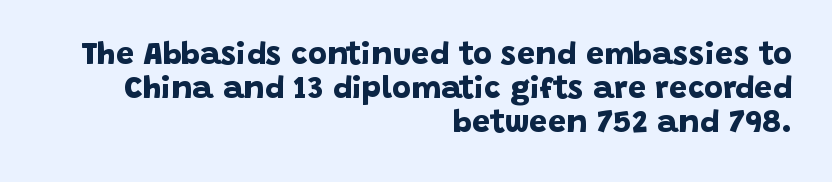
Q: Is the text bold? A: Yes.
Q: Is the typeface a serif or a sans-serif typeface? A: Sans-serif.
Q: Is the text underlined? A: No.
Q: How is the paragraph aligned? A: Right-aligned.
Q: Is the spacing between letters normal or unusually wide? A: Normal.
Q: Is the spacing between lines tight, normal or loose? A: Tight.
Q: Width (condensed, normal, or wide)? A: Normal.
Q: Stroke contrast? A: Low.
Q: x-height? A: Large.
Q: Monospaced? A: No.
